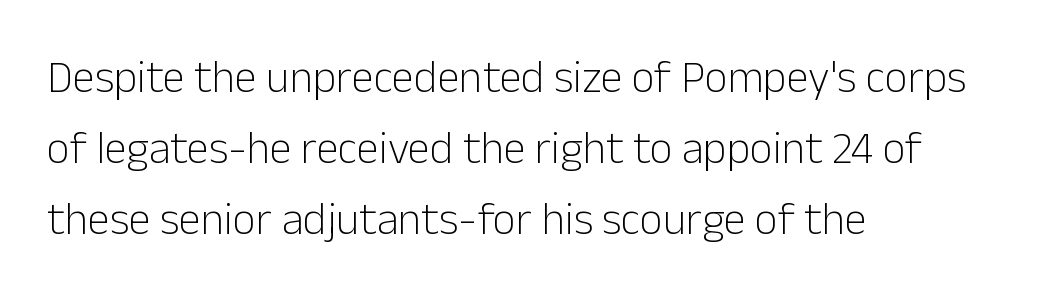
The image shows 45 px light sans-serif type, upright; set left-aligned, normal line spacing (1.58x), normal letter spacing, not underlined; low stroke contrast and a medium x-height.
